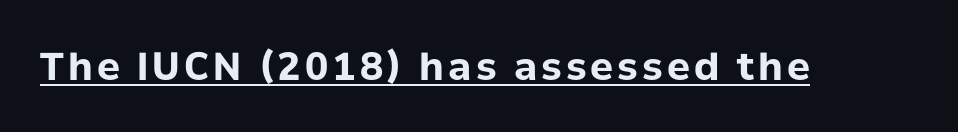
{"serif": "no", "italic": "no", "bold": "yes", "weight": "bold", "width": "normal", "stroke_contrast": "low", "x_height": "medium", "monospaced": "no", "underline": "yes", "glyph_px": 38}
